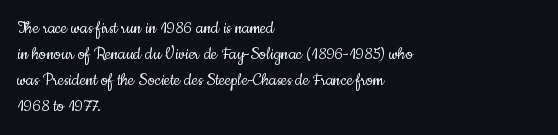
The image shows 20 px text type; set left-aligned, normal line spacing (1.3x), normal letter spacing, not underlined.
